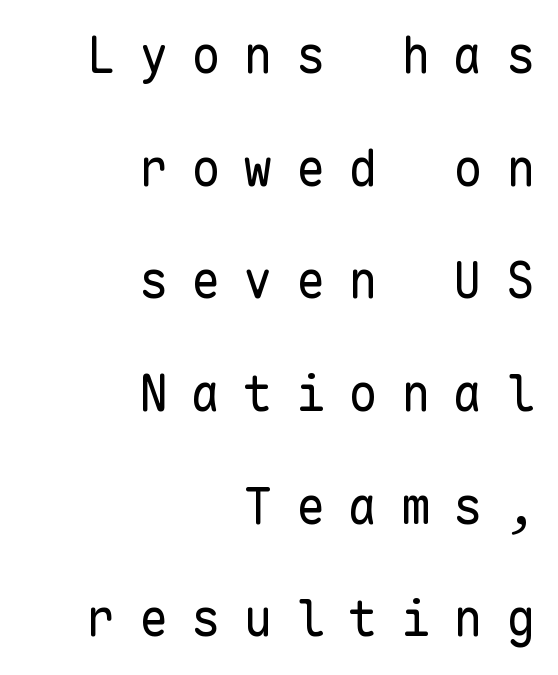
{"serif": "no", "italic": "no", "bold": "no", "weight": "regular", "width": "normal", "stroke_contrast": "low", "x_height": "medium", "monospaced": "yes", "underline": "no", "align": "right", "line_spacing": "loose", "line_spacing_ratio": 2.3, "letter_spacing": "wide", "letter_spacing_em": 0.47, "glyph_px": 49}
